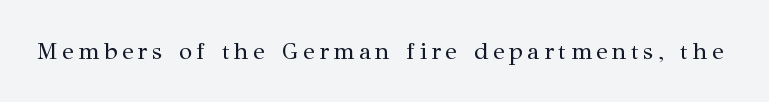
The image shows 24 px text type, upright; set not underlined.
